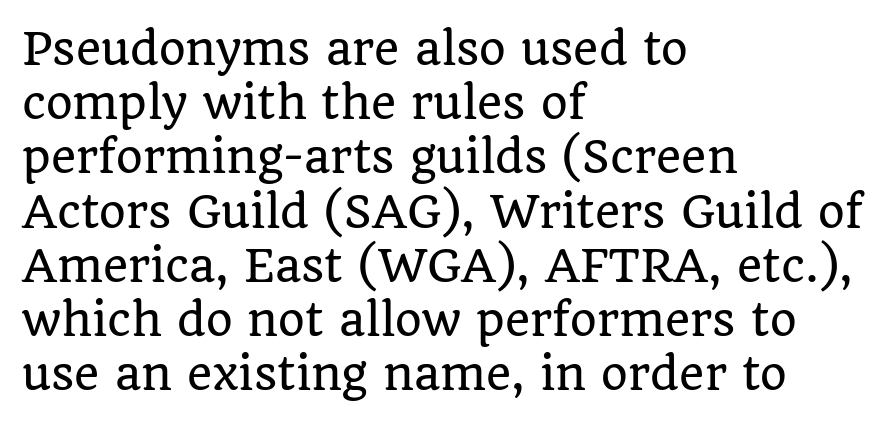
The image shows 43 px serif type, upright; set left-aligned, normal line spacing (1.26x), normal letter spacing, not underlined; low stroke contrast and a large x-height.
